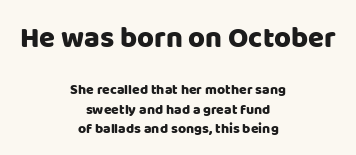
Each new line begins a customary step beneath the previous one. This sample uses plain, unmodified letter spacing. The text block is weighted toward neither margin, spreading evenly from the middle. The glyphs in this specimen are sans serif. The baseline area is clear.
